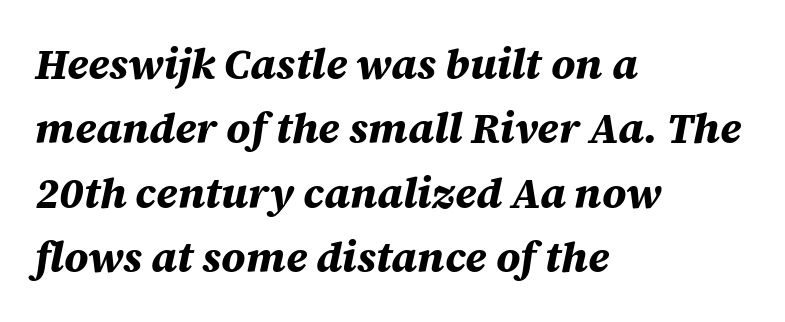
The glyphs are unaccompanied by any horizontal stroke below them. This sample is left-justified, so line endings fall wherever the words run out. Each word holds together tightly as a unit, with standard inter-letter gaps. This sample uses an oblique cut, with every glyph tilted off the vertical.
